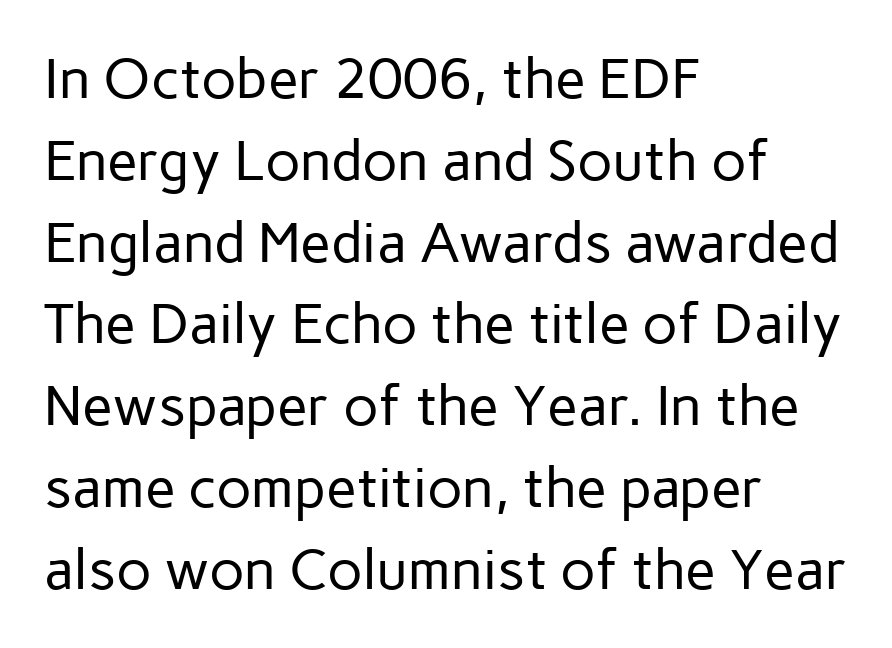
Q: Is the text bold? A: No.
Q: Is the text italic (slanted)? A: No, it is upright.
Q: Is the typeface a serif or a sans-serif typeface? A: Sans-serif.
Q: Is the text underlined? A: No.
Q: How is the paragraph aligned? A: Left-aligned.
Q: Is the spacing between letters normal or unusually wide? A: Normal.
Q: Is the spacing between lines tight, normal or loose? A: Normal.
Q: Width (condensed, normal, or wide)? A: Normal.
Q: Stroke contrast? A: Low.
Q: x-height? A: Medium.
Q: Monospaced? A: No.
